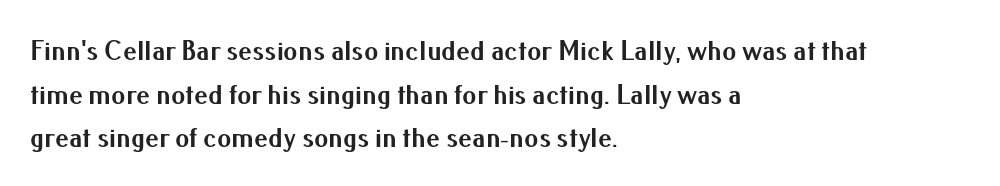
{"serif": "no", "italic": "no", "bold": "yes", "weight": "bold", "width": "normal", "stroke_contrast": "medium", "x_height": "small", "monospaced": "no", "underline": "no", "align": "left", "line_spacing": "normal", "line_spacing_ratio": 1.56, "letter_spacing": "normal", "letter_spacing_em": 0.0, "glyph_px": 28}
